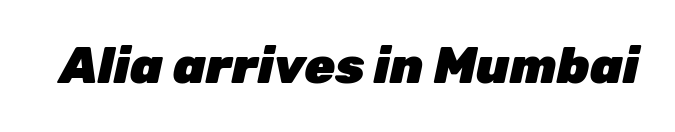
The image shows 50 px heavy type, italic (leaning right); set normal letter spacing, not underlined; low stroke contrast and a medium x-height.
